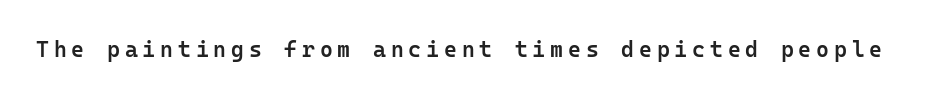
Q: Is the text bold? A: Semi-bold.
Q: Is the text italic (slanted)? A: No, it is upright.
Q: Is the text underlined? A: No.
Q: Is the spacing between letters normal or unusually wide? A: Unusually wide.
